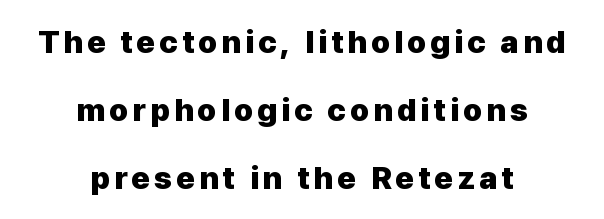
Glance below the letters and you will spot only blank space. Is this a fixed-width face? No — the glyphs have proportional, varying widths. The typography opts for an upright posture over an oblique one. Observe the absence of serifs on each vertical stroke in this sample.
